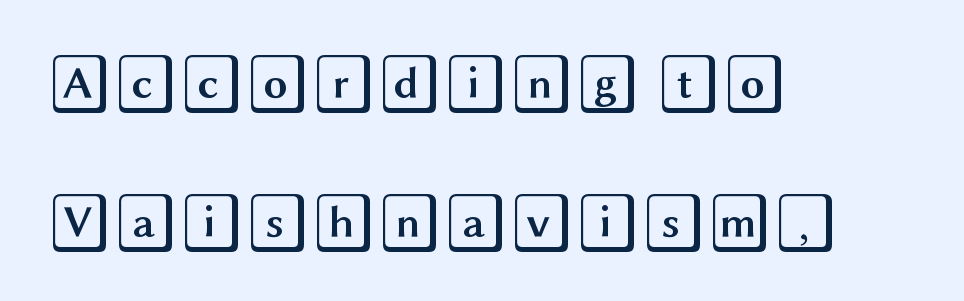
The image shows 60 px wide type, upright; set left-aligned, loose line spacing (2.32x), normal letter spacing, not underlined; a large x-height.
